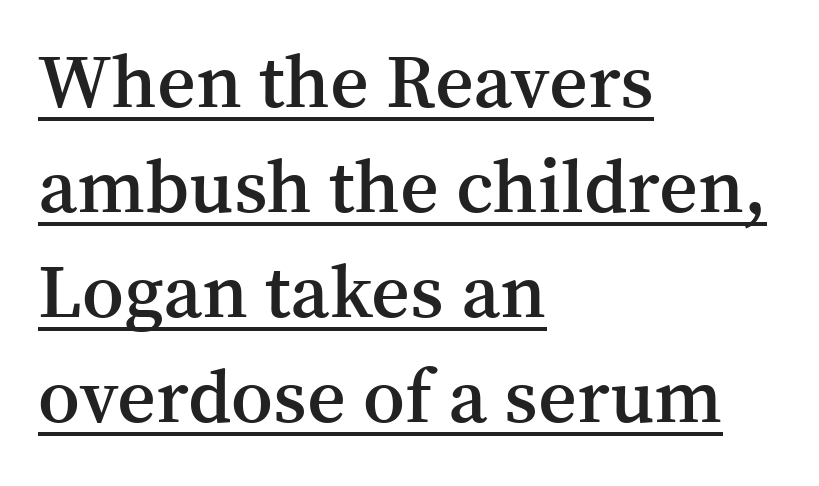
Q: Is the text bold? A: Semi-bold.
Q: Is the text italic (slanted)? A: No, it is upright.
Q: Is the typeface a serif or a sans-serif typeface? A: Serif.
Q: Is the text underlined? A: Yes.
Q: How is the paragraph aligned? A: Left-aligned.
Q: Is the spacing between letters normal or unusually wide? A: Normal.
Q: Is the spacing between lines tight, normal or loose? A: Normal.
Q: Width (condensed, normal, or wide)? A: Normal.
Q: Stroke contrast? A: Medium.
Q: x-height? A: Medium.
Q: Monospaced? A: No.
